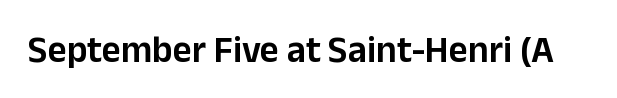
{"serif": "no", "italic": "no", "width": "normal", "stroke_contrast": "low", "x_height": "medium", "monospaced": "no", "underline": "no", "letter_spacing": "normal", "letter_spacing_em": 0.0, "glyph_px": 37}
